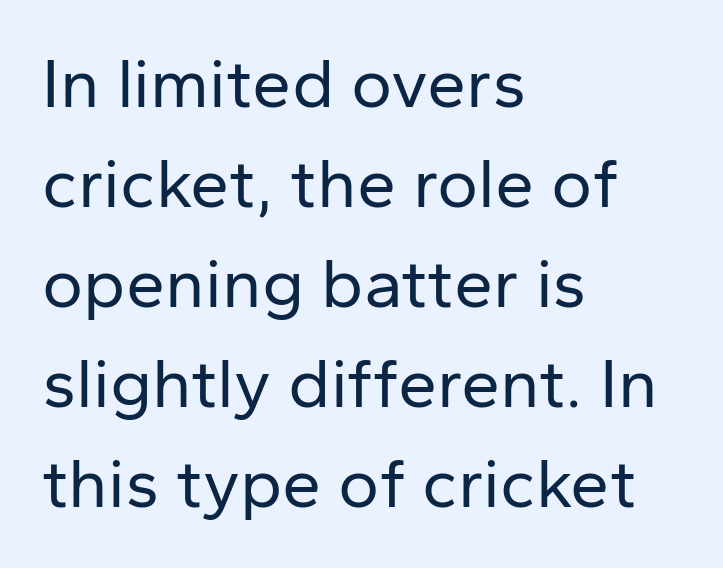
Type without underlining. Every row of glyphs begins at an identical x-position on the left. Honestly, the row spacing looks completely unremarkable. The rendering keeps characters at their native spacing. Posture: upright roman. Grotesque or geometric, the face here clearly has no serifs.
